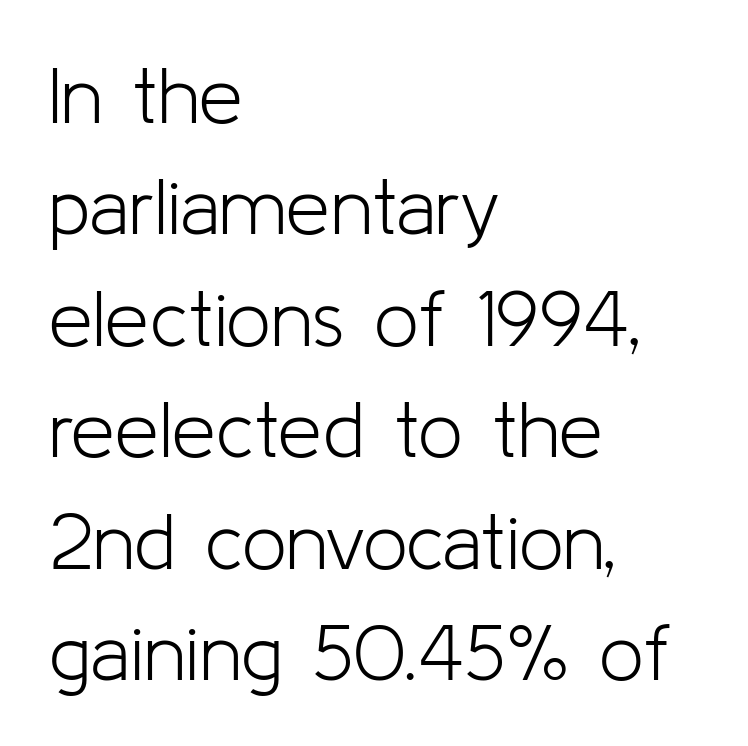
Q: Is the text bold? A: No.
Q: Is the text italic (slanted)? A: No, it is upright.
Q: Is the typeface a serif or a sans-serif typeface? A: Sans-serif.
Q: Is the text underlined? A: No.
Q: How is the paragraph aligned? A: Left-aligned.
Q: Is the spacing between letters normal or unusually wide? A: Normal.
Q: Is the spacing between lines tight, normal or loose? A: Normal.
Q: Width (condensed, normal, or wide)? A: Normal.
Q: Stroke contrast? A: Low.
Q: x-height? A: Medium.
Q: Monospaced? A: No.
